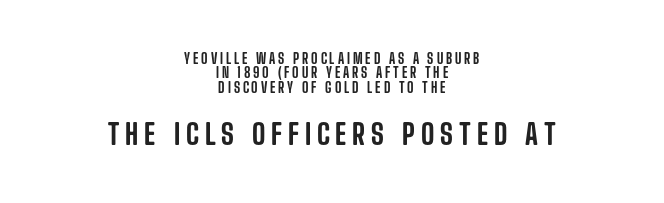
Typographically, this falls in the sans-serif category. If you folded the block vertically in half, each line would mirror itself in length. Here the second block reads like a headline and the first like body copy. The letters advance in unequal steps, a hallmark of proportional type. Whoever set this chose condensed vertical rhythm over breathing room. Nope, not italic — everything's standing straight.
